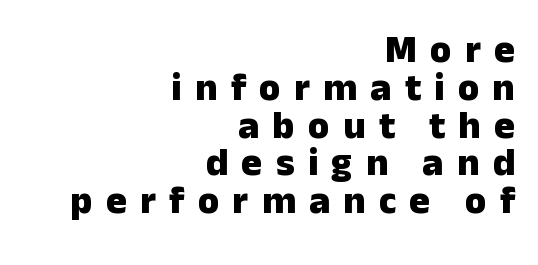
The image shows 39 px heavy sans-serif type, upright; set right-aligned, tight line spacing (0.97x), unusually wide letter spacing (+0.34 em), not underlined; low stroke contrast and a medium x-height.
